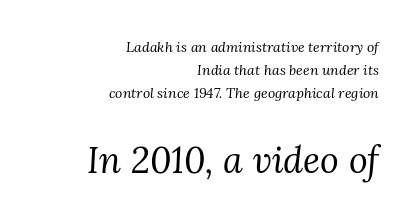
The image shows 36 px regular-weight serif type, italic (leaning right); set right-aligned, normal line spacing (1.64x), normal letter spacing, not underlined; the second (bottom) block is 2.57x larger; medium stroke contrast and a medium x-height.
